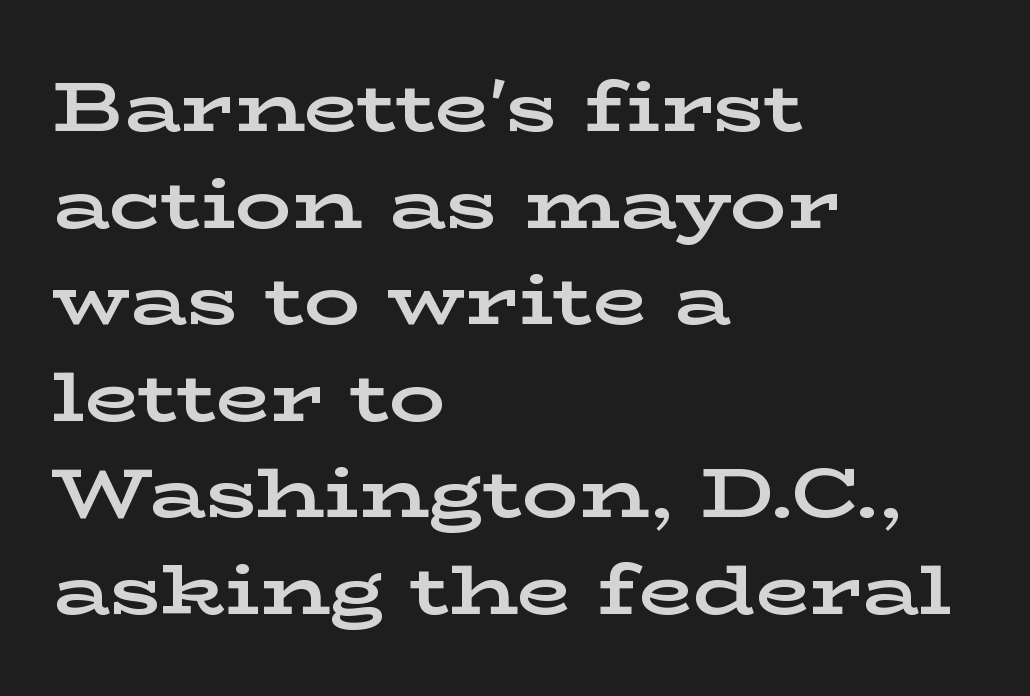
The image shows 70 px bold, wide serif type, upright; set left-aligned, normal line spacing (1.38x), normal letter spacing, not underlined; low stroke contrast and a medium x-height.
